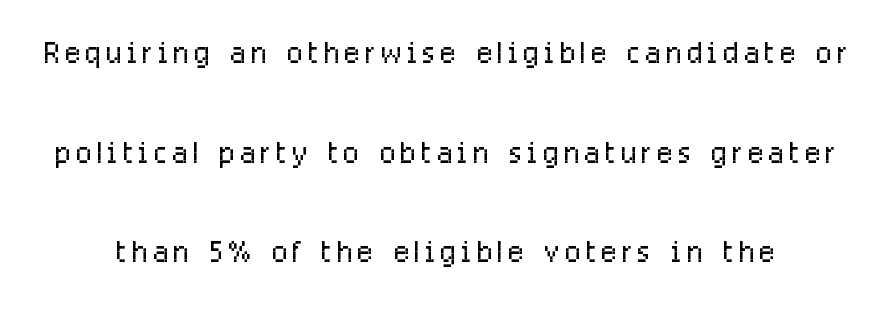
{"serif": "no", "italic": "no", "bold": "no", "weight": "light", "width": "condensed", "stroke_contrast": "low", "x_height": "medium", "monospaced": "no", "underline": "no", "line_spacing": "loose", "line_spacing_ratio": 2.43, "glyph_px": 41}
